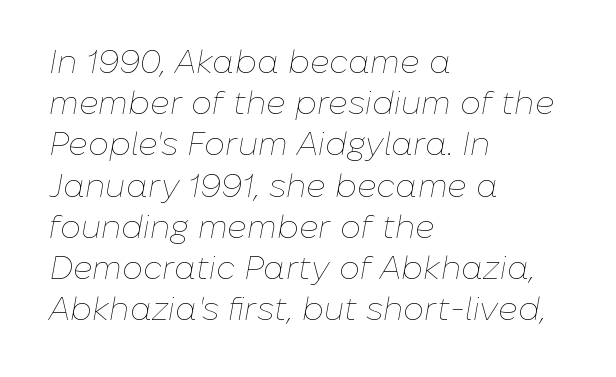
{"italic": "yes", "lean": "right", "slant_degrees": 10, "bold": "no", "weight": "thin", "width": "normal", "stroke_contrast": "low", "x_height": "medium", "monospaced": "no", "underline": "no", "align": "left", "line_spacing": "normal", "line_spacing_ratio": 1.25, "letter_spacing": "normal", "letter_spacing_em": 0.0, "glyph_px": 33}
